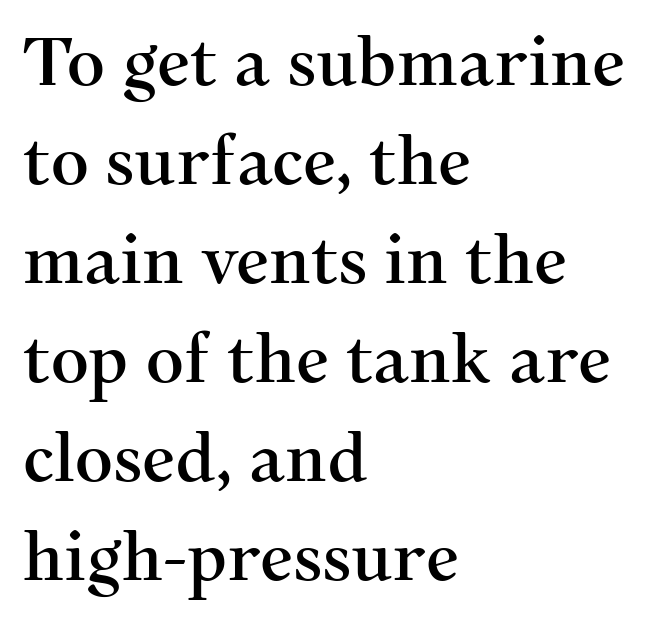
{"serif": "yes", "italic": "no", "width": "normal", "stroke_contrast": "medium", "x_height": "medium", "monospaced": "no", "underline": "no", "align": "left", "line_spacing": "normal", "line_spacing_ratio": 1.5, "letter_spacing": "normal", "letter_spacing_em": 0.0, "glyph_px": 66}
